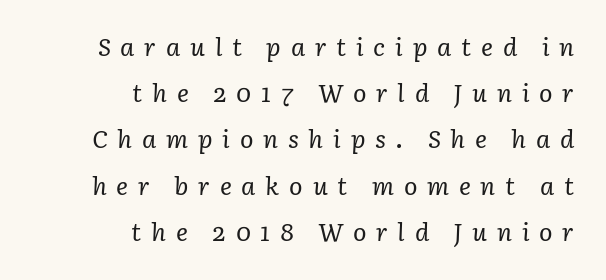
Q: Is the text bold? A: No.
Q: Is the text italic (slanted)? A: Yes, it leans right by about 3 degrees.
Q: Is the text underlined? A: No.
Q: How is the paragraph aligned? A: Right-aligned.
Q: Is the spacing between letters normal or unusually wide? A: Unusually wide.
